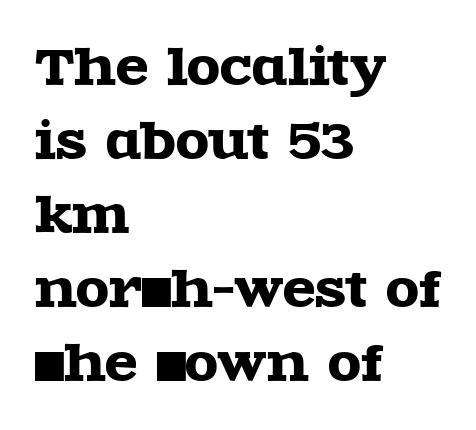
In terms of leading, this rendering sits right in the middle. No extra tracking has been applied to these lines. Examine the stroke ends and you'll spot serifs. Reading down the block, your eye returns to a fixed left position each line. Do the characters align in a grid? No, the font is proportional.
